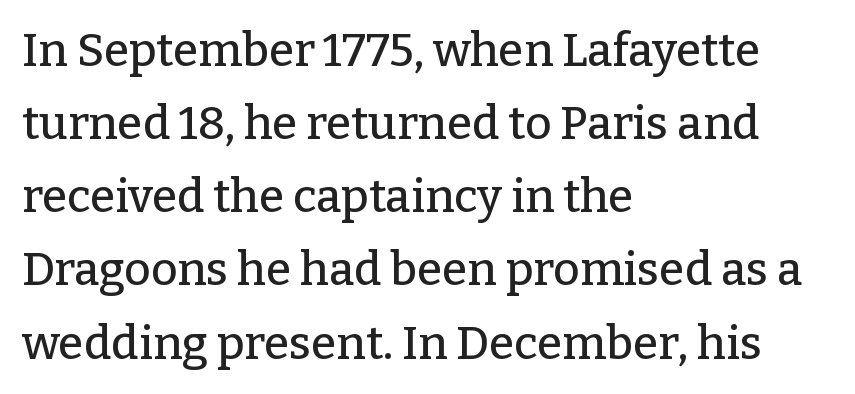
{"serif": "yes", "italic": "no", "width": "normal", "stroke_contrast": "low", "x_height": "medium", "monospaced": "no", "underline": "no", "align": "left", "line_spacing": "normal", "line_spacing_ratio": 1.59, "letter_spacing": "normal", "letter_spacing_em": 0.0, "glyph_px": 46}
